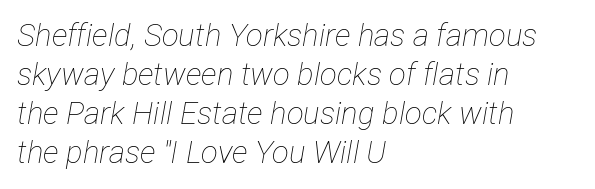
The font sits on the lighter half of the weight spectrum, regular included. Would a proofreader flag this as italicized? Yes. Check the space under the baseline: it is left empty. The paragraph shown leans on its left margin. Here the designer chose a conventional face with non-uniform glyph widths. How would I describe the line gaps? Plain and ordinary.
